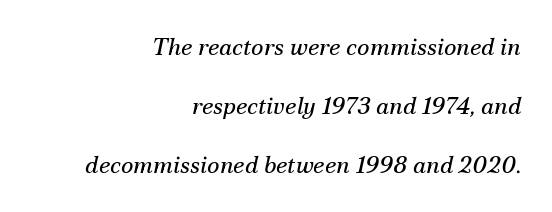
{"italic": "yes", "lean": "right", "slant_degrees": 12, "bold": "no", "underline": "no", "align": "right", "line_spacing": "loose", "line_spacing_ratio": 2.45, "letter_spacing": "normal", "letter_spacing_em": 0.0, "glyph_px": 24}
